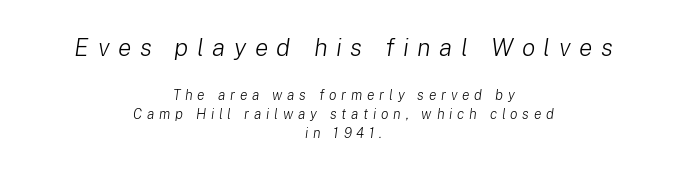
{"italic": "yes", "lean": "right", "slant_degrees": 8, "bold": "no", "underline": "no", "align": "center", "line_spacing": "normal", "line_spacing_ratio": 1.35, "letter_spacing": "wide", "letter_spacing_em": 0.34, "larger_block": "first", "size_ratio": 1.79, "glyph_px": 25}
